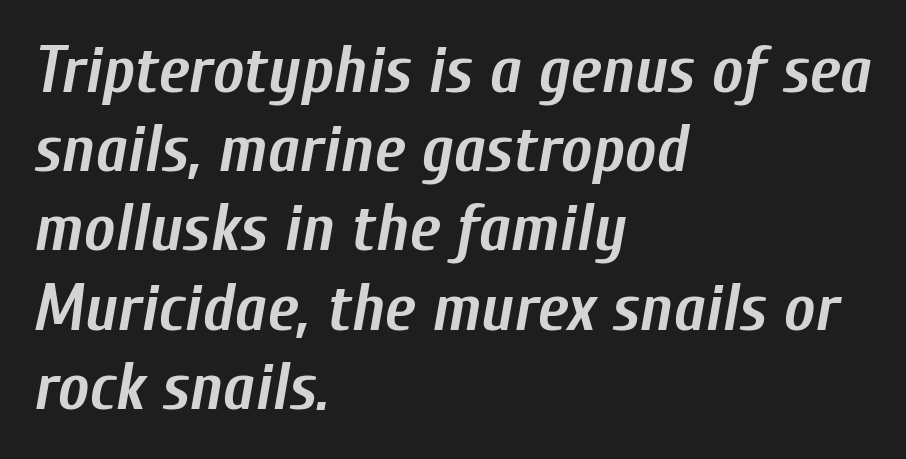
Is the type slanted? Yes — the strokes lean at a clear angle. Compared with an ordinary text face, these strokes are far heavier — a full bold. The passage shown is typed in a proportional face where columns would drift. Unmarked baselines from the first word to the last. Each line starts at the same left margin while the right side varies. Spacing between characters is what you'd get straight out of the box.
